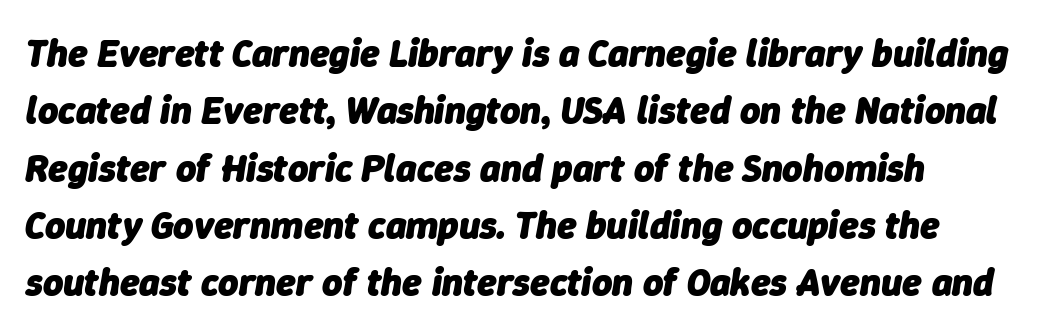
If you drew a line through each stem, it would be angled. The baseline area is clear. Weight check: bold — yes, fully. The letters advance in unequal steps, a hallmark of proportional type. Typeset ragged right — the left edge is the straight one. Line spacing here is normal.
